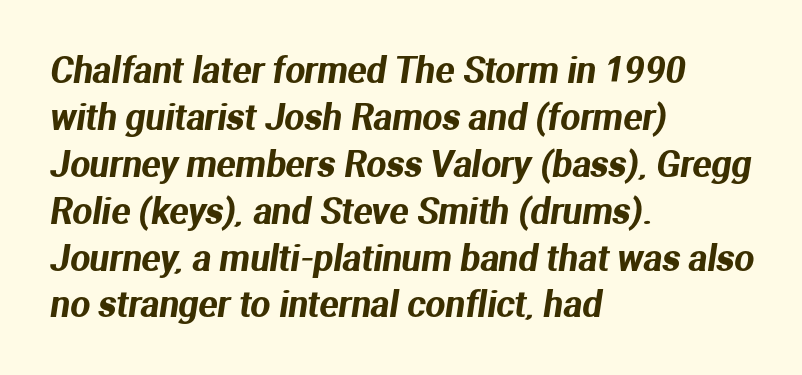
{"serif": "no", "width": "normal", "stroke_contrast": "medium", "x_height": "medium", "monospaced": "no", "underline": "no", "align": "left", "line_spacing": "normal", "line_spacing_ratio": 1.34, "letter_spacing": "normal", "letter_spacing_em": 0.0, "glyph_px": 35}
